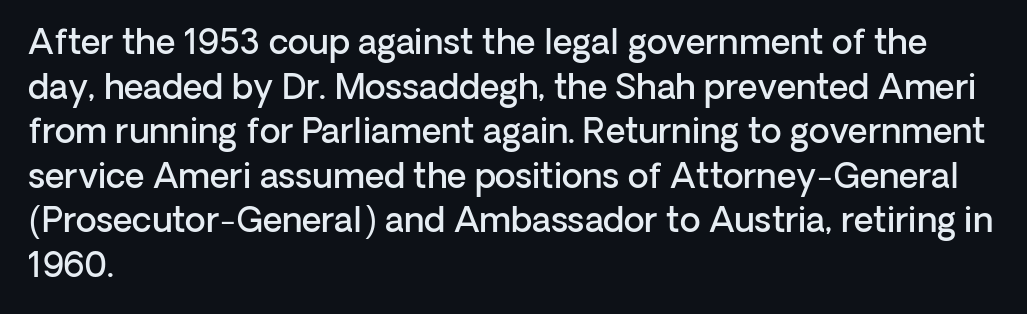
{"serif": "no", "italic": "no", "bold": "semi", "weight": "semibold", "width": "normal", "stroke_contrast": "low", "x_height": "medium", "monospaced": "no", "underline": "no", "align": "left", "line_spacing": "normal", "line_spacing_ratio": 1.31, "letter_spacing": "normal", "letter_spacing_em": 0.0, "glyph_px": 34}
